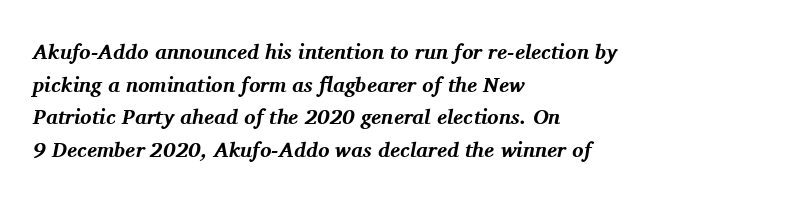
Q: Is the text bold? A: Yes.
Q: Is the text italic (slanted)? A: Yes, it leans right by about 11 degrees.
Q: Is the text underlined? A: No.
Q: How is the paragraph aligned? A: Left-aligned.
Q: Is the spacing between letters normal or unusually wide? A: Normal.
Q: Is the spacing between lines tight, normal or loose? A: Normal.
